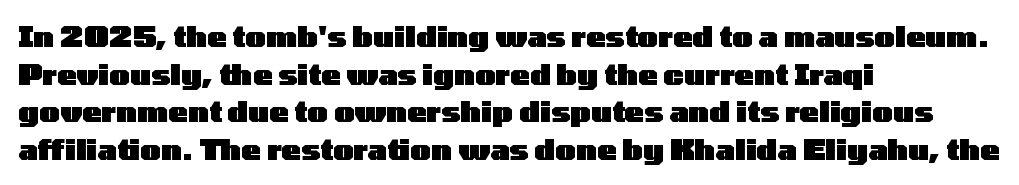
The image shows 29 px heavy, wide sans-serif type, upright; set left-aligned, normal line spacing (1.3x), normal letter spacing, not underlined; low stroke contrast and a medium x-height.
